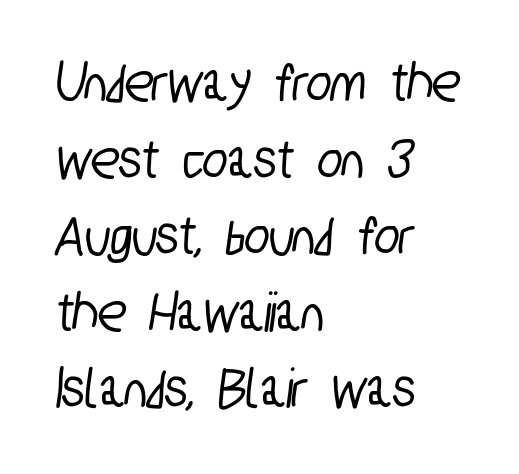
Q: Is the typeface a serif or a sans-serif typeface? A: Sans-serif.
Q: Is the text underlined? A: No.
Q: How is the paragraph aligned? A: Left-aligned.
Q: Is the spacing between letters normal or unusually wide? A: Normal.
Q: Is the spacing between lines tight, normal or loose? A: Normal.
Q: Width (condensed, normal, or wide)? A: Condensed.
Q: Stroke contrast? A: Low.
Q: x-height? A: Medium.
Q: Monospaced? A: No.
